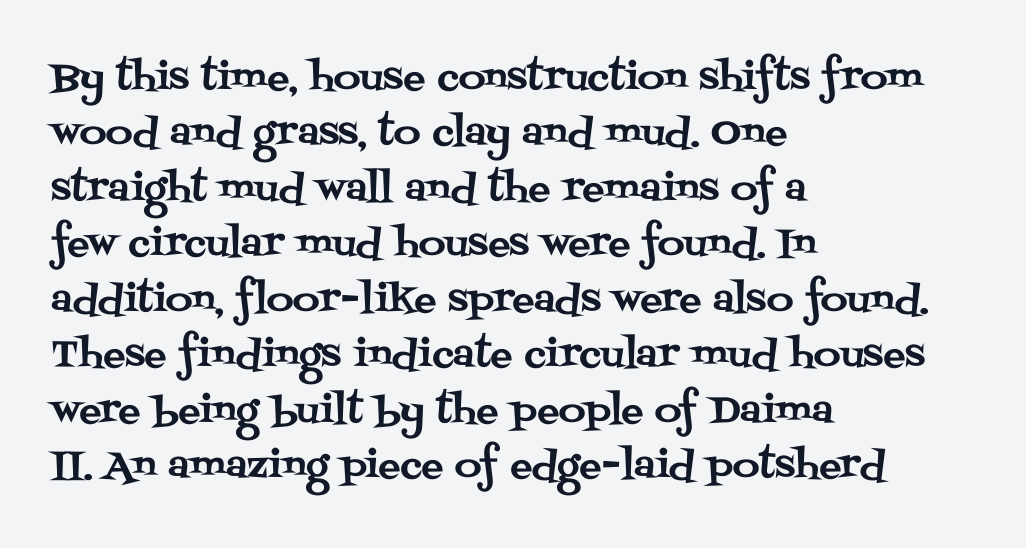
{"serif": "yes", "italic": "no", "width": "normal", "stroke_contrast": "medium", "x_height": "large", "monospaced": "no", "underline": "no", "align": "left", "line_spacing": "normal", "line_spacing_ratio": 1.5, "letter_spacing": "normal", "letter_spacing_em": 0.0, "glyph_px": 37}
